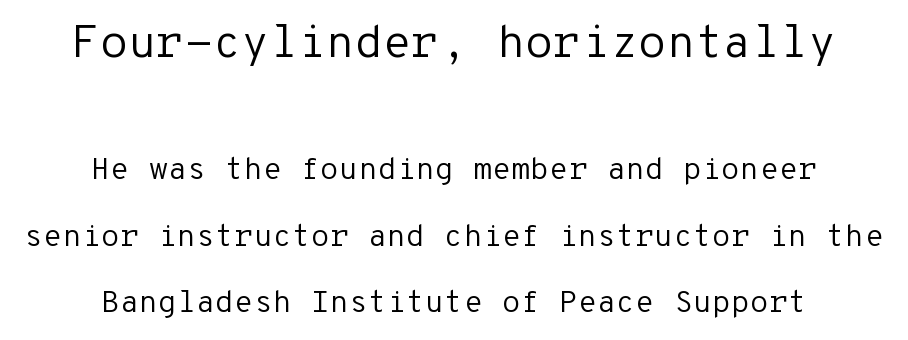
Q: Is the text bold? A: No.
Q: Is the text italic (slanted)? A: No, it is upright.
Q: Is the typeface a serif or a sans-serif typeface? A: Sans-serif.
Q: Is the text underlined? A: No.
Q: How is the paragraph aligned? A: Centered.
Q: Is the spacing between letters normal or unusually wide? A: Normal.
Q: Is the spacing between lines tight, normal or loose? A: Loose.
Q: Which block of text is set in a larger size, the first (top) or the second (bottom)? A: The first (top) one.
Q: Width (condensed, normal, or wide)? A: Normal.
Q: Stroke contrast? A: Low.
Q: x-height? A: Medium.
Q: Monospaced? A: Yes.
